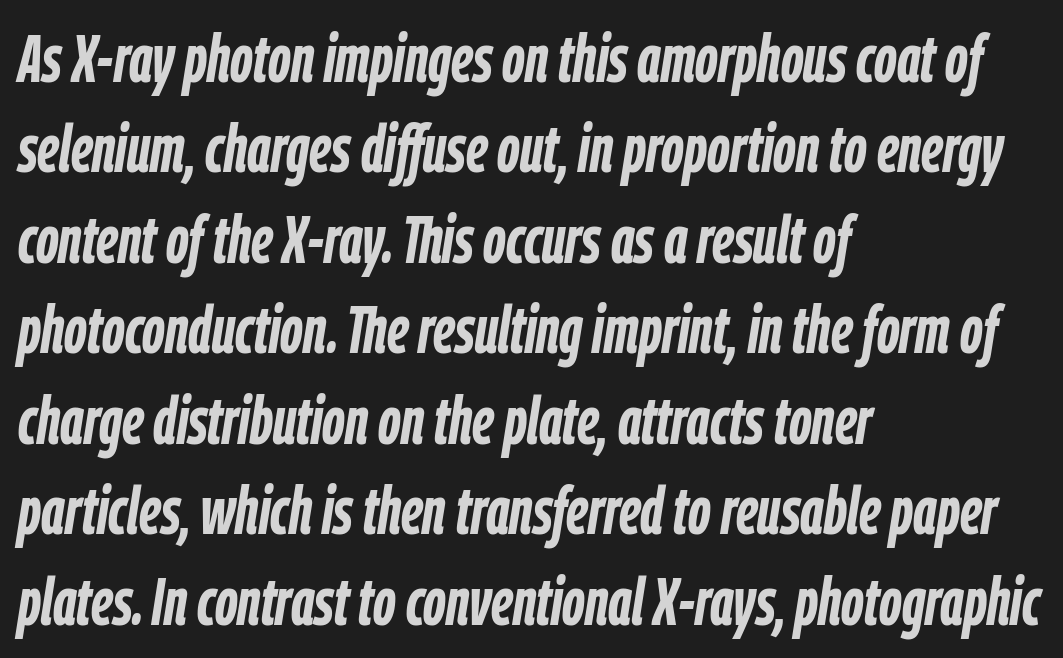
Q: Is the text bold? A: Yes.
Q: Is the text italic (slanted)? A: Yes, it leans right by about 9 degrees.
Q: Is the text underlined? A: No.
Q: How is the paragraph aligned? A: Left-aligned.
Q: Is the spacing between letters normal or unusually wide? A: Normal.
Q: Is the spacing between lines tight, normal or loose? A: Normal.
Q: Width (condensed, normal, or wide)? A: Condensed.
Q: Stroke contrast? A: Low.
Q: x-height? A: Medium.
Q: Monospaced? A: No.
